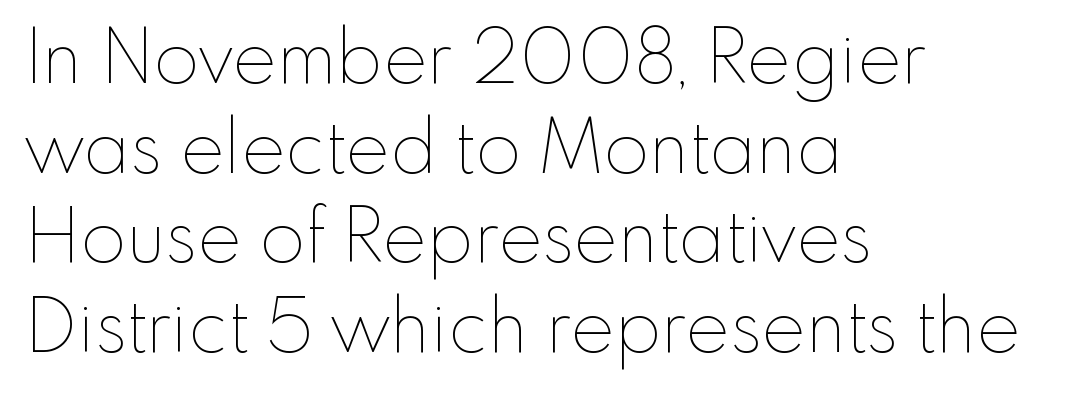
{"italic": "no", "bold": "no", "weight": "thin", "width": "normal", "stroke_contrast": "low", "x_height": "small", "monospaced": "no", "underline": "no", "align": "left", "line_spacing_ratio": 1.21, "letter_spacing": "normal", "letter_spacing_em": 0.0, "glyph_px": 74}
